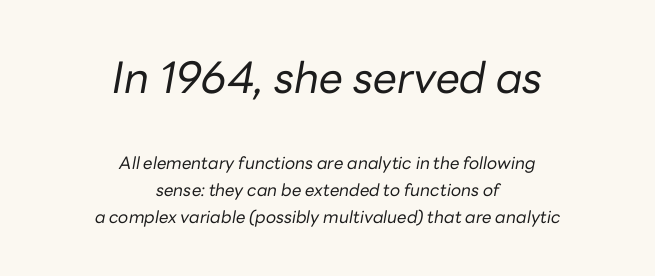
{"italic": "yes", "lean": "right", "slant_degrees": 10, "bold": "no", "weight": "regular", "width": "normal", "stroke_contrast": "low", "x_height": "medium", "monospaced": "no", "underline": "no", "align": "center", "line_spacing": "normal", "line_spacing_ratio": 1.61, "letter_spacing": "normal", "letter_spacing_em": 0.0, "larger_block": "first", "size_ratio": 2.53, "glyph_px": 43}
